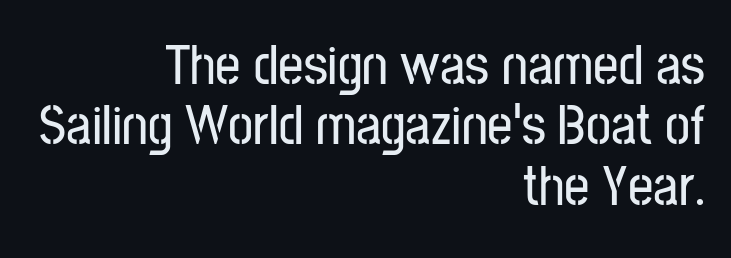
{"serif": "no", "italic": "no", "width": "condensed", "stroke_contrast": "low", "x_height": "medium", "monospaced": "no", "underline": "no", "align": "right", "line_spacing": "tight", "line_spacing_ratio": 1.08, "letter_spacing": "normal", "letter_spacing_em": 0.0, "glyph_px": 56}
